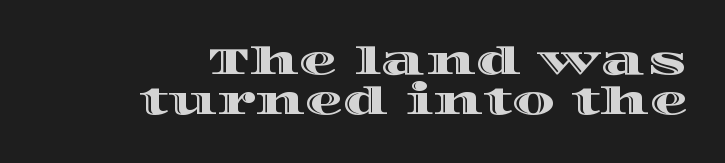
If you measured baseline to baseline, you'd find a short distance. Caption: standard tracking, unaltered. Words float on clear page, feet unadorned. It's the straight-up-and-down kind of type. Which margin do the lines hug? The right one — the left edge is uneven.
